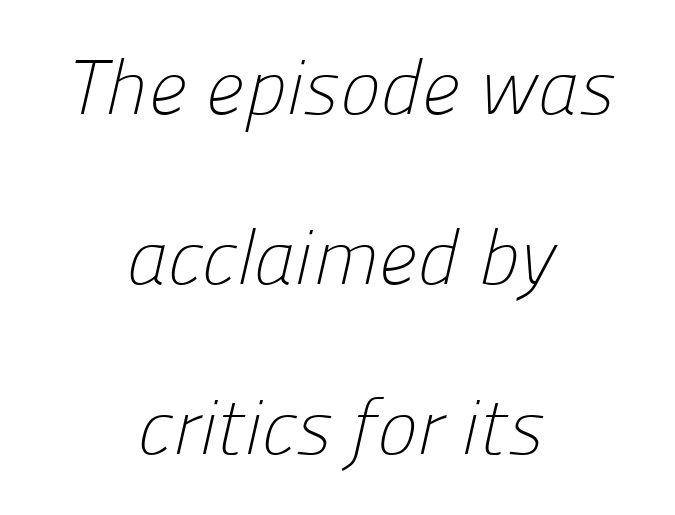
{"serif": "no", "bold": "no", "weight": "light", "width": "normal", "stroke_contrast": "low", "x_height": "medium", "monospaced": "no", "underline": "no", "align": "center", "line_spacing": "loose", "line_spacing_ratio": 2.21, "letter_spacing": "normal", "letter_spacing_em": 0.0, "glyph_px": 77}
